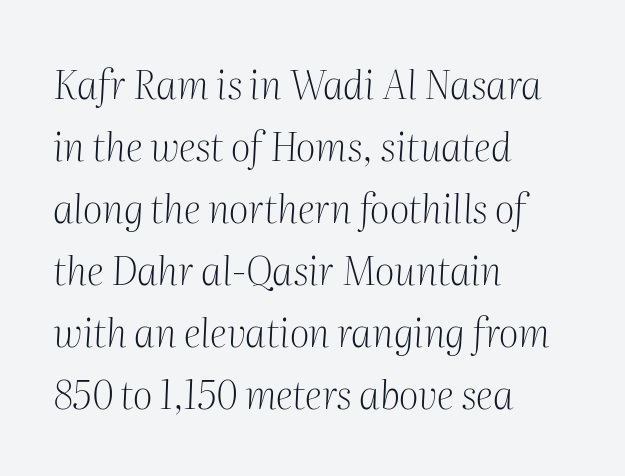
The image shows 39 px light serif type, italic (leaning right); set left-aligned, normal line spacing (1.59x), normal letter spacing, not underlined; medium stroke contrast and a medium x-height.
